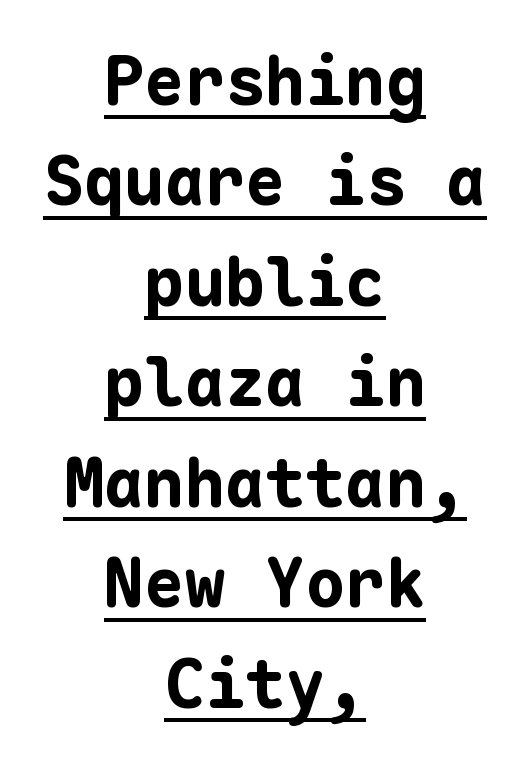
Q: Is the text bold? A: Yes.
Q: Is the text italic (slanted)? A: No, it is upright.
Q: Is the typeface a serif or a sans-serif typeface? A: Sans-serif.
Q: Is the text underlined? A: Yes.
Q: How is the paragraph aligned? A: Centered.
Q: Is the spacing between letters normal or unusually wide? A: Normal.
Q: Is the spacing between lines tight, normal or loose? A: Normal.
Q: Width (condensed, normal, or wide)? A: Normal.
Q: Stroke contrast? A: Low.
Q: x-height? A: Medium.
Q: Monospaced? A: Yes.
